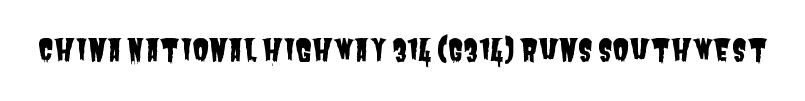
This rendering employs a face without finishing strokes, i.e., a sans-serif. The rendering uses natural spacing where letterforms have individual widths. Letter spacing: default. The gap between lines stays unmarked.
